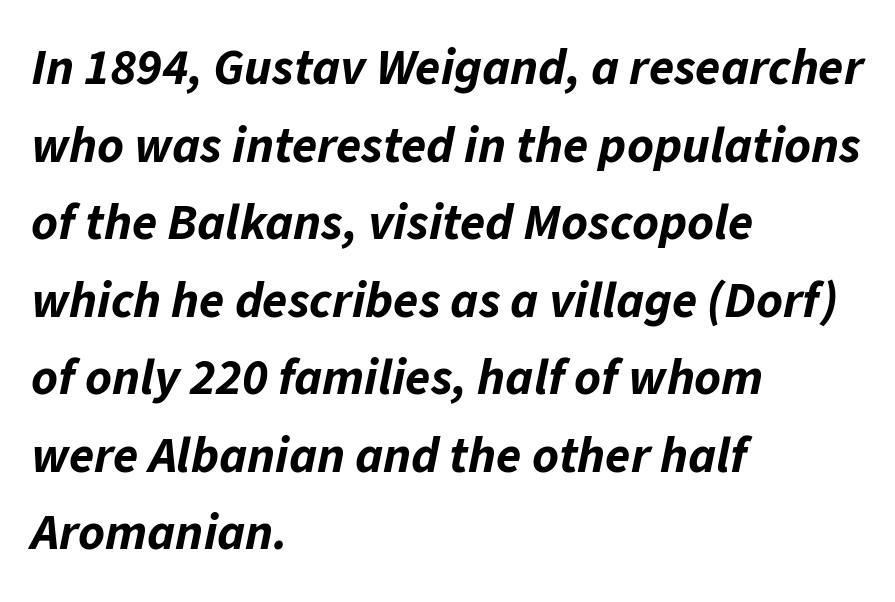
Q: Is the text bold? A: Yes.
Q: Is the text italic (slanted)? A: Yes, it leans right by about 11 degrees.
Q: Is the text underlined? A: No.
Q: How is the paragraph aligned? A: Left-aligned.
Q: Is the spacing between letters normal or unusually wide? A: Normal.
Q: Is the spacing between lines tight, normal or loose? A: Normal.
Q: Width (condensed, normal, or wide)? A: Normal.
Q: Stroke contrast? A: Low.
Q: x-height? A: Medium.
Q: Monospaced? A: No.
